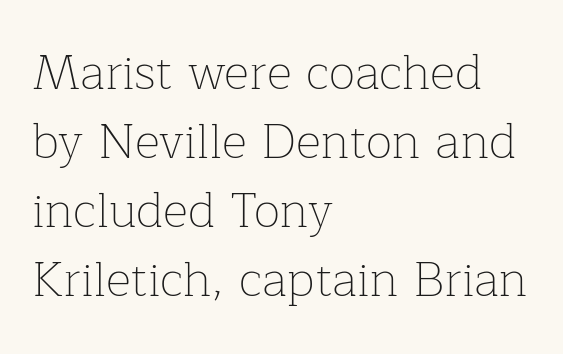
{"serif": "yes", "italic": "no", "bold": "no", "weight": "thin", "width": "normal", "stroke_contrast": "low", "x_height": "medium", "monospaced": "no", "underline": "no", "align": "left", "line_spacing": "normal", "line_spacing_ratio": 1.41, "letter_spacing": "normal", "letter_spacing_em": 0.0, "glyph_px": 49}
